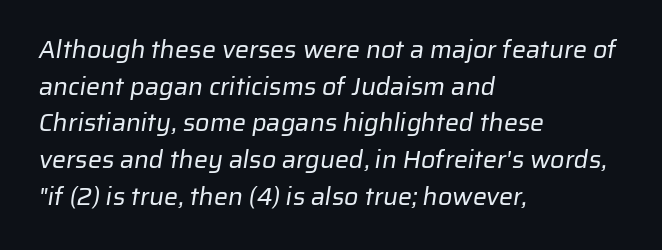
Q: Is the text bold? A: No.
Q: Is the text underlined? A: No.
Q: How is the paragraph aligned? A: Left-aligned.
Q: Is the spacing between letters normal or unusually wide? A: Normal.
Q: Is the spacing between lines tight, normal or loose? A: Normal.
